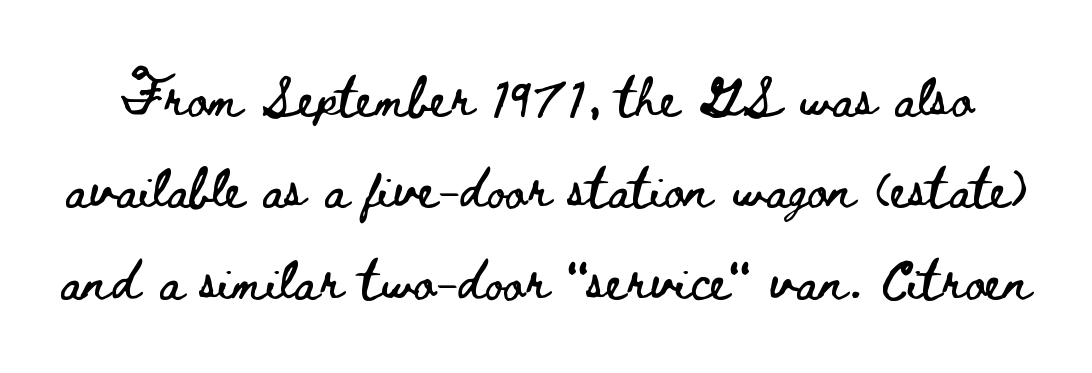
Q: Is the text underlined? A: No.
Q: Is the spacing between letters normal or unusually wide? A: Normal.
Q: Is the spacing between lines tight, normal or loose? A: Loose.
Q: Width (condensed, normal, or wide)? A: Wide.
Q: Stroke contrast? A: Low.
Q: x-height? A: Small.
Q: Monospaced? A: No.
